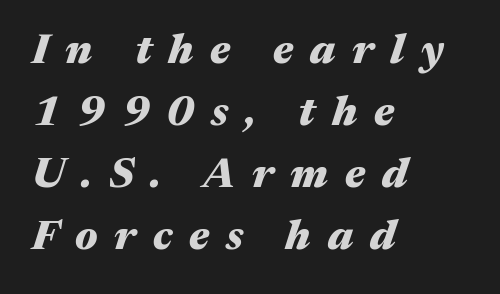
The image shows 42 px heavy, wide type, italic (leaning right); set left-aligned, normal line spacing (1.48x), unusually wide letter spacing (+0.4 em), not underlined; medium stroke contrast and a medium x-height.
